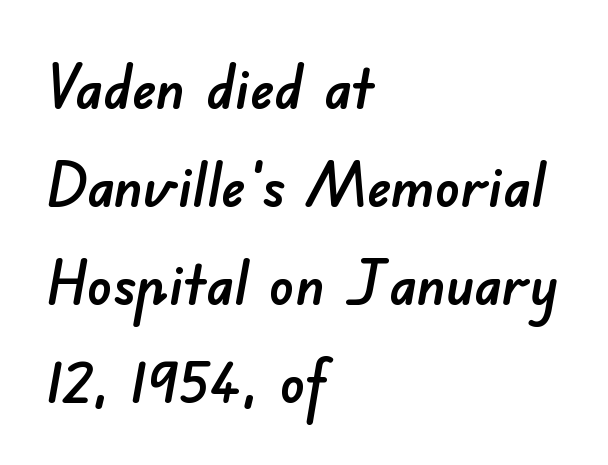
The image shows 62 px sans-serif type; set left-aligned, normal line spacing (1.58x), normal letter spacing, not underlined; low stroke contrast and a small x-height.
